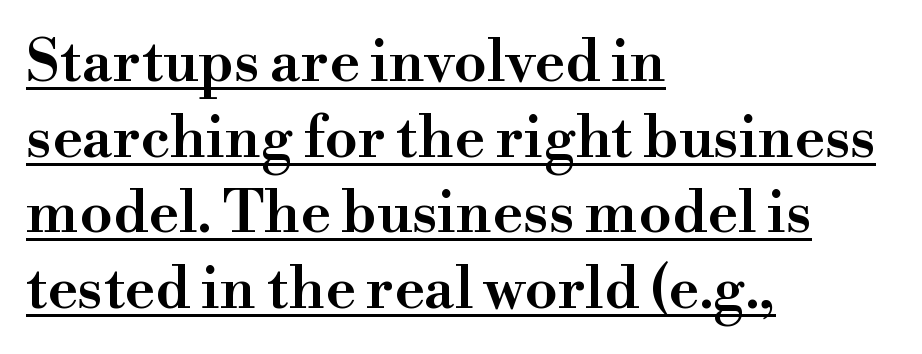
In terms of weight, the rendering is demibold, just under bold. Short note: letters normally spaced. Small tapered or slab feet sit at the stroke ends, so this counts as serif. If you measured baseline to baseline, you'd find a middling distance.
